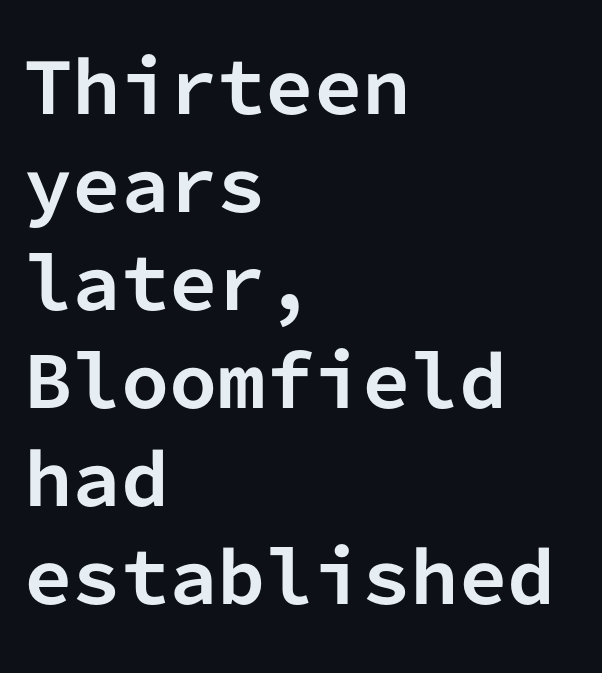
The image shows 69 px bold sans-serif type, upright, monospaced; set left-aligned, normal line spacing (1.42x), normal letter spacing, not underlined; low stroke contrast and a medium x-height.
